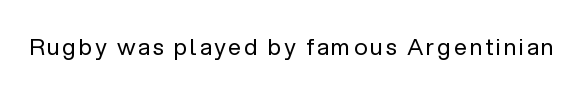
{"italic": "no", "bold": "no", "underline": "no", "glyph_px": 23}
